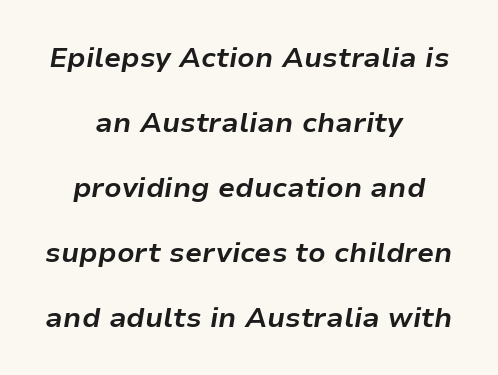
Quick note: italic. Does the copy run flush right? No — it is centered line by line. Vertical spacing — loose. Weight check: bold — yes, fully. Each row of text sits above clean, open space. This sample uses plain, unmodified letter spacing.
